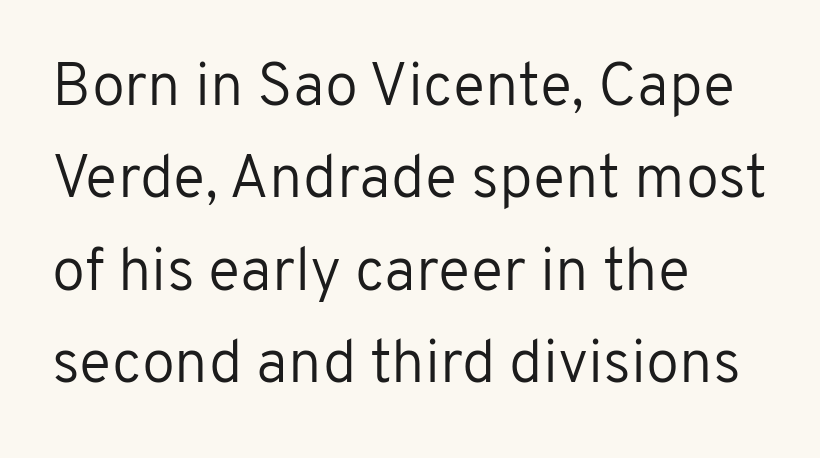
{"serif": "no", "italic": "no", "bold": "no", "weight": "regular", "width": "normal", "stroke_contrast": "low", "x_height": "medium", "monospaced": "no", "underline": "no", "align": "left", "line_spacing": "normal", "line_spacing_ratio": 1.54, "letter_spacing": "normal", "letter_spacing_em": 0.0, "glyph_px": 60}
